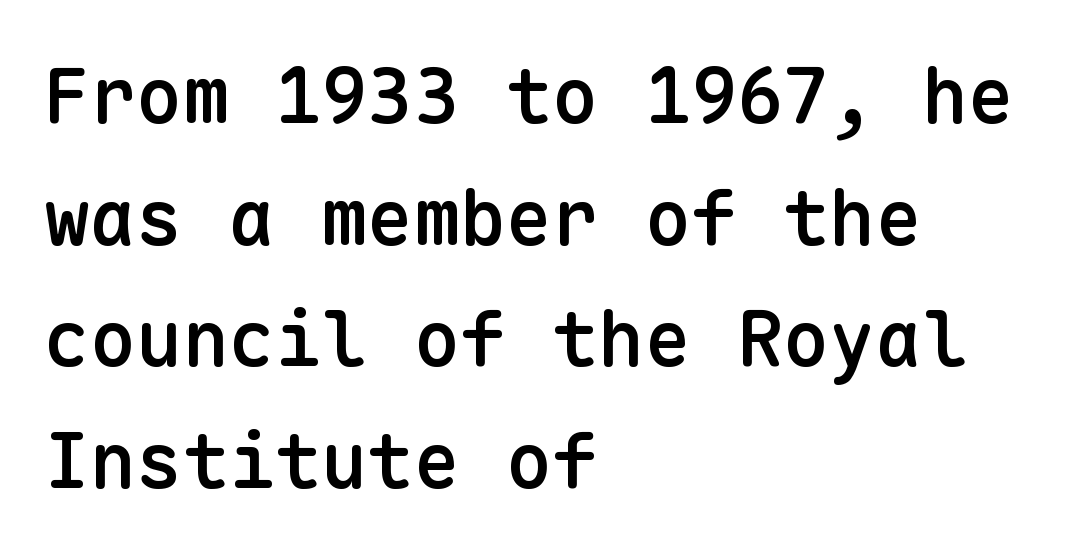
Q: Is the text bold? A: Semi-bold.
Q: Is the text italic (slanted)? A: No, it is upright.
Q: Is the typeface a serif or a sans-serif typeface? A: Sans-serif.
Q: Is the text underlined? A: No.
Q: How is the paragraph aligned? A: Left-aligned.
Q: Is the spacing between letters normal or unusually wide? A: Normal.
Q: Is the spacing between lines tight, normal or loose? A: Normal.
Q: Width (condensed, normal, or wide)? A: Normal.
Q: Stroke contrast? A: Low.
Q: x-height? A: Medium.
Q: Monospaced? A: Yes.
